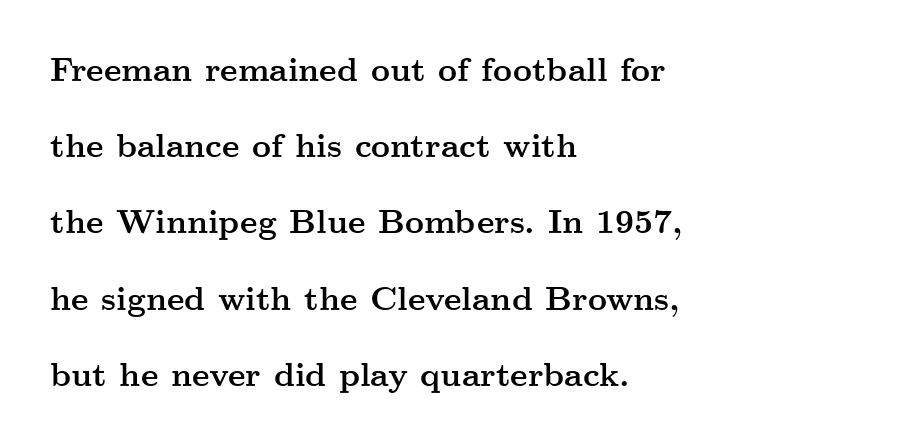
The image shows 33 px semibold, wide serif type, upright; set left-aligned, loose line spacing (2.31x), normal letter spacing, not underlined; medium stroke contrast and a small x-height.
